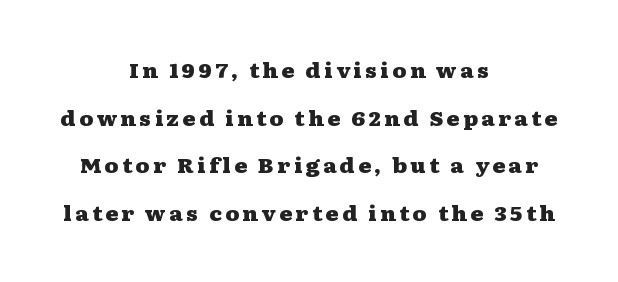
Q: Is the text bold? A: Yes.
Q: Is the text italic (slanted)? A: No, it is upright.
Q: Is the text underlined? A: No.
Q: How is the paragraph aligned? A: Centered.
Q: Is the spacing between lines tight, normal or loose? A: Loose.
